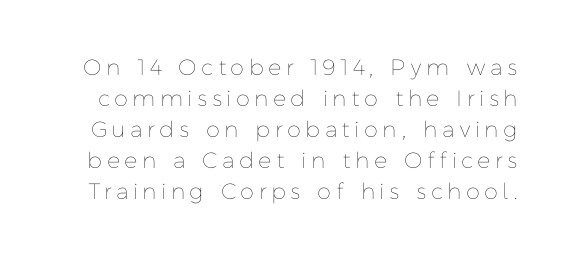
Q: Is the text bold? A: No.
Q: Is the text italic (slanted)? A: No, it is upright.
Q: Is the text underlined? A: No.
Q: Is the spacing between letters normal or unusually wide? A: Unusually wide.
Q: Is the spacing between lines tight, normal or loose? A: Normal.
